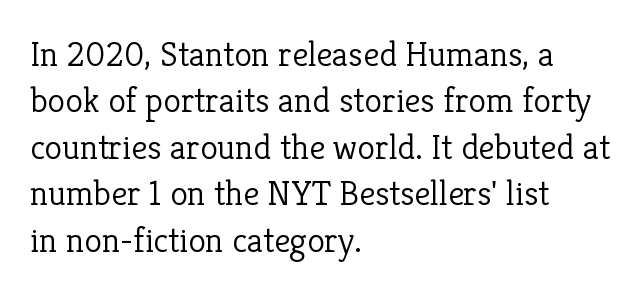
This is the regular roman posture of the typeface. Counters stay open thanks to moderate or lighter strokes. Glance below the letters and you will spot only blank space. Honestly, the letter spacing is just normal — you wouldn't notice it. Think of a printed novel: that variable character pitch is what you see here. If you drew a ruler down the left edge, every line would touch it.
